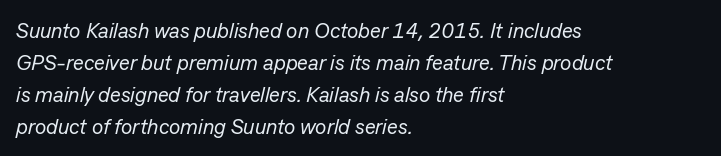
Q: Is the text bold? A: No.
Q: Is the text italic (slanted)? A: Yes, it leans right by about 13 degrees.
Q: Is the text underlined? A: No.
Q: How is the paragraph aligned? A: Left-aligned.
Q: Is the spacing between letters normal or unusually wide? A: Normal.
Q: Is the spacing between lines tight, normal or loose? A: Normal.
